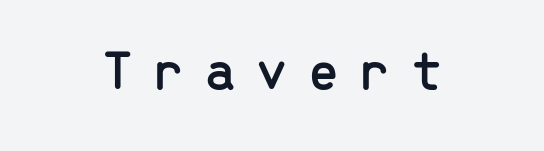
The image shows 56 px sans-serif type, upright, monospaced; set unusually wide letter spacing (+0.36 em), not underlined; low stroke contrast and a medium x-height.
